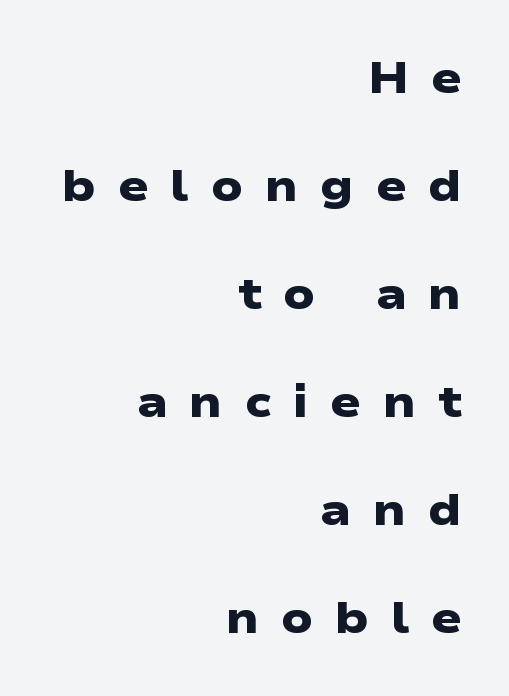
{"serif": "no", "bold": "yes", "weight": "heavy", "width": "wide", "stroke_contrast": "low", "x_height": "medium", "monospaced": "no", "underline": "no", "align": "right", "line_spacing": "loose", "line_spacing_ratio": 2.4, "letter_spacing": "wide", "letter_spacing_em": 0.48, "glyph_px": 45}
